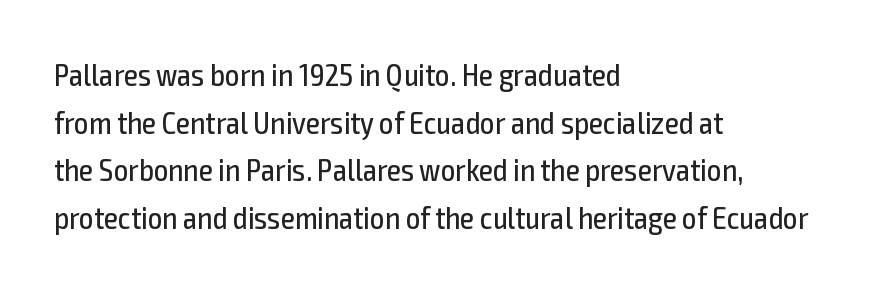
Q: Is the text bold? A: No.
Q: Is the text italic (slanted)? A: No, it is upright.
Q: Is the typeface a serif or a sans-serif typeface? A: Sans-serif.
Q: Is the text underlined? A: No.
Q: How is the paragraph aligned? A: Left-aligned.
Q: Is the spacing between letters normal or unusually wide? A: Normal.
Q: Is the spacing between lines tight, normal or loose? A: Normal.
Q: Width (condensed, normal, or wide)? A: Condensed.
Q: x-height? A: Medium.
Q: Monospaced? A: No.
